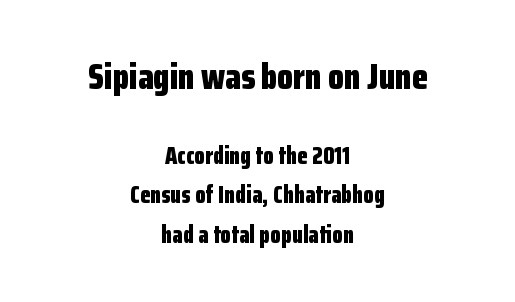
{"serif": "no", "italic": "no", "bold": "yes", "weight": "bold", "width": "condensed", "stroke_contrast": "low", "x_height": "medium", "monospaced": "no", "underline": "no", "align": "center", "line_spacing": "normal", "line_spacing_ratio": 1.64, "letter_spacing": "normal", "letter_spacing_em": 0.0, "larger_block": "first", "size_ratio": 1.5, "glyph_px": 36}
